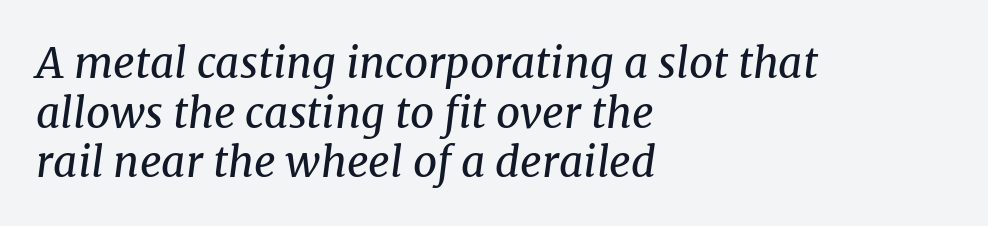
The rendering anchors every line to the left-hand side. Stroke terminals: seriffed. Type without underlining. Think of a printed novel: that variable character pitch is what you see here.
